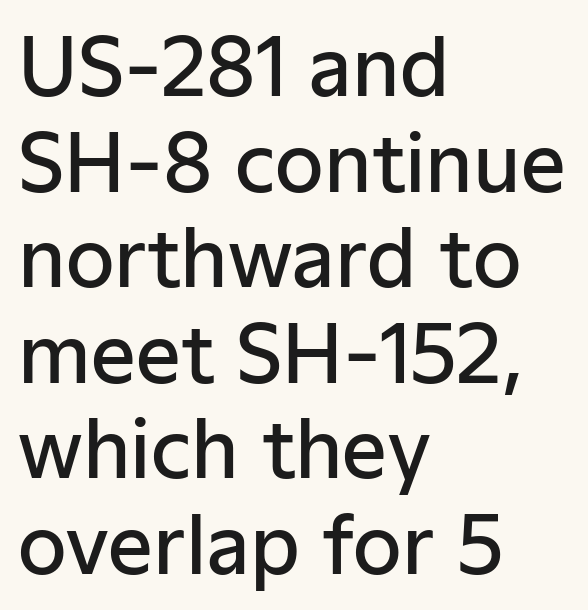
Q: Is the text bold? A: Semi-bold.
Q: Is the text italic (slanted)? A: No, it is upright.
Q: Is the typeface a serif or a sans-serif typeface? A: Sans-serif.
Q: Is the text underlined? A: No.
Q: How is the paragraph aligned? A: Left-aligned.
Q: Is the spacing between letters normal or unusually wide? A: Normal.
Q: Width (condensed, normal, or wide)? A: Normal.
Q: Stroke contrast? A: Low.
Q: x-height? A: Medium.
Q: Monospaced? A: No.
